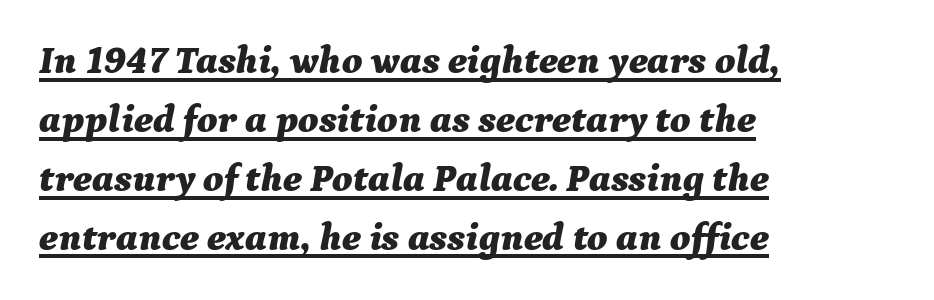
{"italic": "yes", "lean": "right", "slant_degrees": 9, "bold": "yes", "weight": "bold", "width": "normal", "stroke_contrast": "medium", "x_height": "medium", "monospaced": "no", "underline": "yes", "align": "left", "line_spacing": "normal", "line_spacing_ratio": 1.51, "letter_spacing": "normal", "letter_spacing_em": 0.0, "glyph_px": 39}
